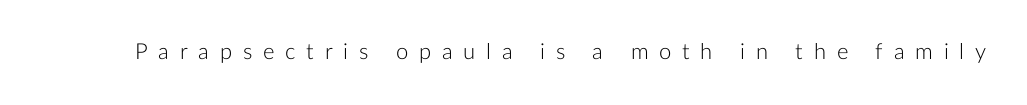
{"italic": "no", "bold": "no", "underline": "no", "letter_spacing": "wide", "letter_spacing_em": 0.49, "glyph_px": 22}
